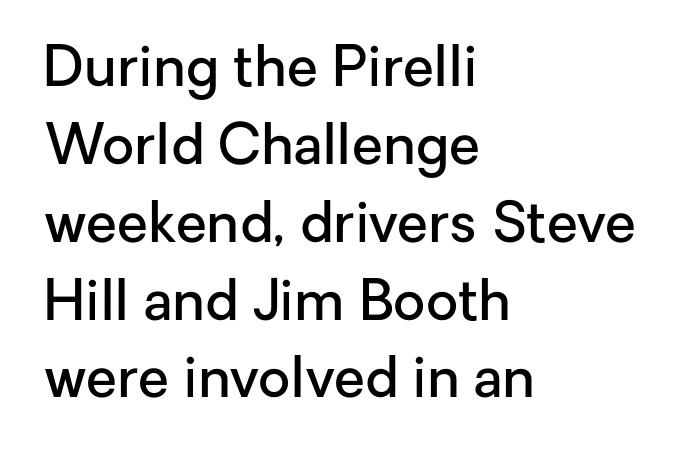
The type sits square on the baseline with zero lean. The typesetting leans somewhat heavy: a semibold. Here the designer chose a conventional face with non-uniform glyph widths. All the whitespace from short lines collects on the right.
